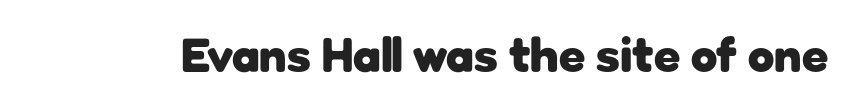
Notice how thick the strokes are: this is what a full bold looks like. The letters stand straight up with perfectly vertical stems. These lines are rendered in a variable-pitch font. Nobody drew a line under any word here. Nothing sits at the stroke ends, so this counts as sans-serif.
